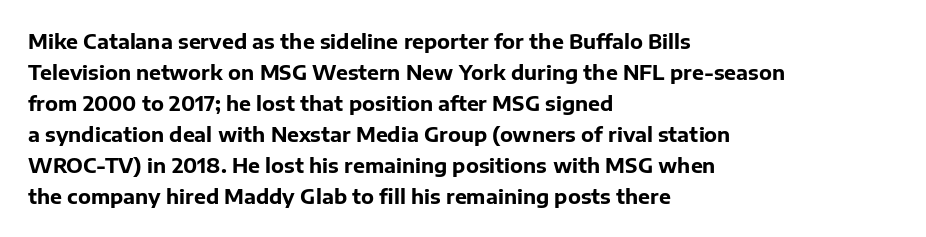
Q: Is the text bold? A: Yes.
Q: Is the text italic (slanted)? A: No, it is upright.
Q: Is the text underlined? A: No.
Q: How is the paragraph aligned? A: Left-aligned.
Q: Is the spacing between letters normal or unusually wide? A: Normal.
Q: Is the spacing between lines tight, normal or loose? A: Normal.
